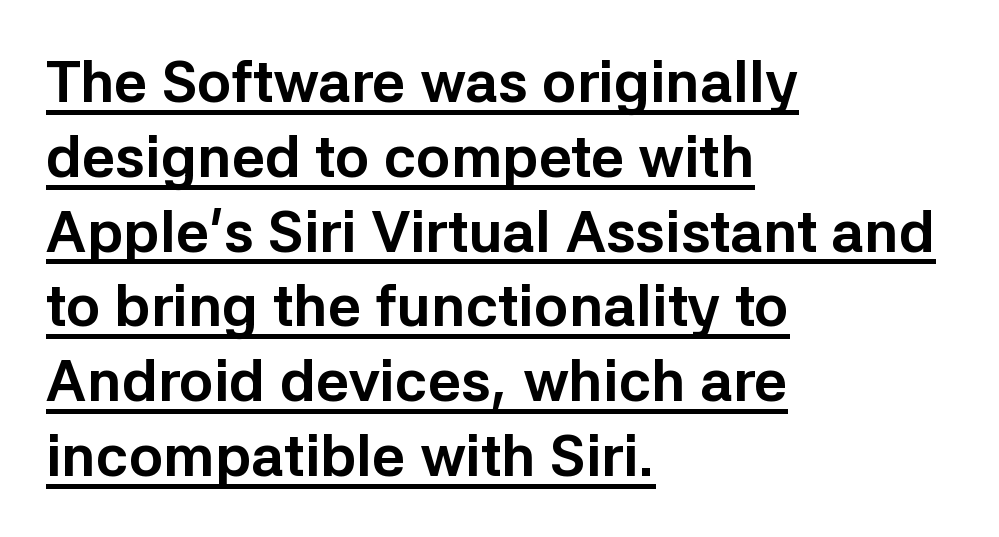
The image shows 58 px bold sans-serif type, upright; set left-aligned, normal line spacing (1.29x), normal letter spacing, underlined; low stroke contrast and a medium x-height.
